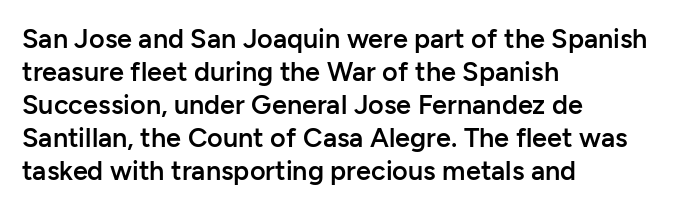
The compositor pushed each line to the left boundary. The space beneath each line is pristine and unruled. Moderately thickened strokes mark this as semibold type. Letter spacing: default. Quick note: not italic, upright.
